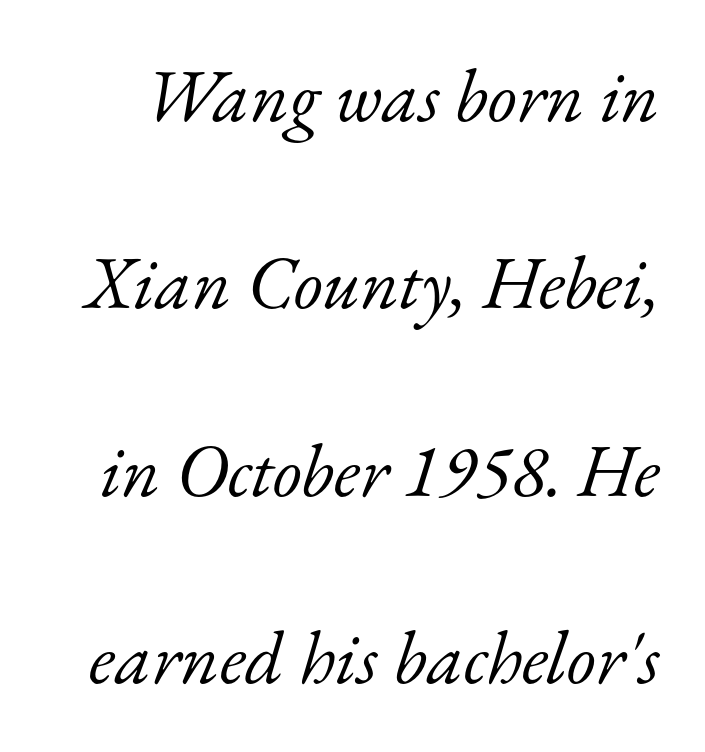
The image shows 75 px light serif type, italic (leaning right); set loose line spacing (2.5x), normal letter spacing, not underlined; low stroke contrast and a small x-height.
